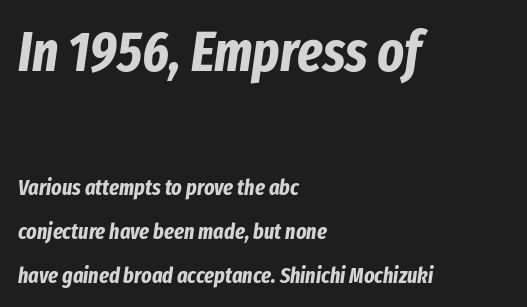
{"italic": "yes", "lean": "right", "slant_degrees": 8, "bold": "yes", "weight": "bold", "width": "condensed", "stroke_contrast": "low", "x_height": "medium", "monospaced": "no", "underline": "no", "align": "left", "line_spacing": "loose", "line_spacing_ratio": 1.99, "letter_spacing": "normal", "letter_spacing_em": 0.0, "larger_block": "first", "size_ratio": 2.55, "glyph_px": 56}
